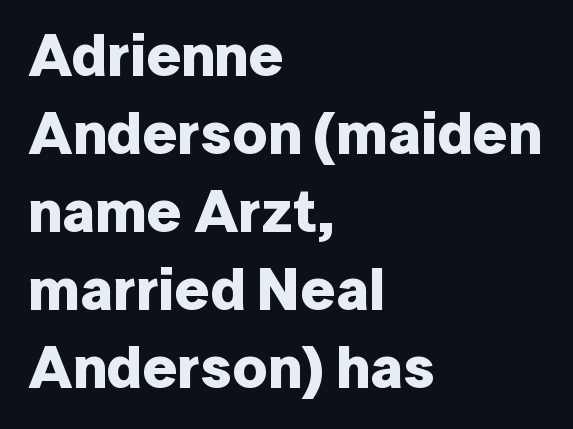
The type family on display is of the sans-serif kind. Rendered with straight, roman letterforms. The passage shown is emphatically bold. Caption: multi-line text, flush left, ragged right.
